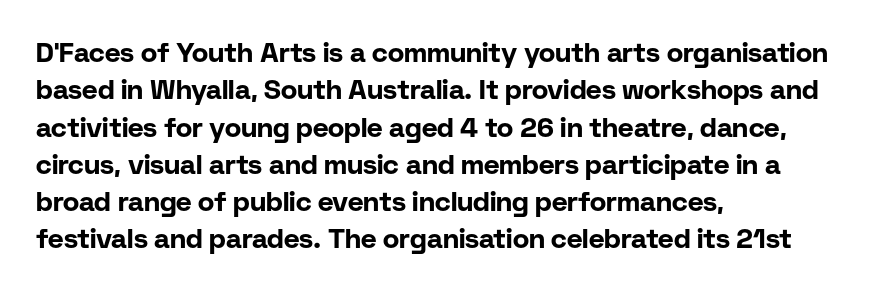
It's the straight-up-and-down kind of type. The lines are quadded left. Letter spacing: default. Rule under the text: the space is simply empty. The space between consecutive lines is moderate. Notice how thick the strokes are: this is what a full bold looks like.
